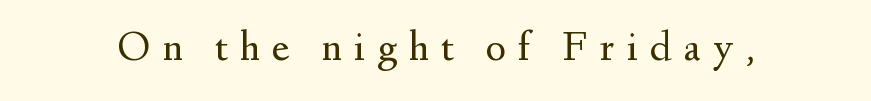
Think of a printed novel: that variable character pitch is what you see here. The face used here is seriffed, in the tradition of book romans. The space beneath each line is pristine and unruled. The passage shown is not bold in any degree. The type is letterspaced generously, with wide tracking. Rendered with straight, roman letterforms.
